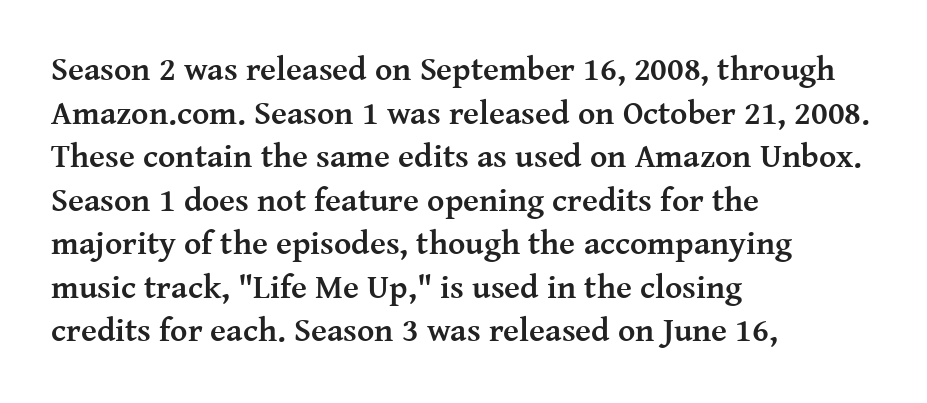
The image shows 33 px semibold serif type, upright; set left-aligned, normal line spacing (1.32x), normal letter spacing, not underlined; medium stroke contrast and a medium x-height.
